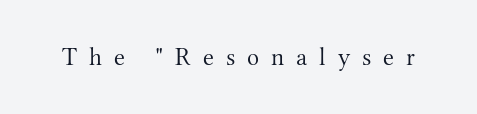
The image shows 25 px text type, upright; set unusually wide letter spacing (+0.48 em), not underlined.
